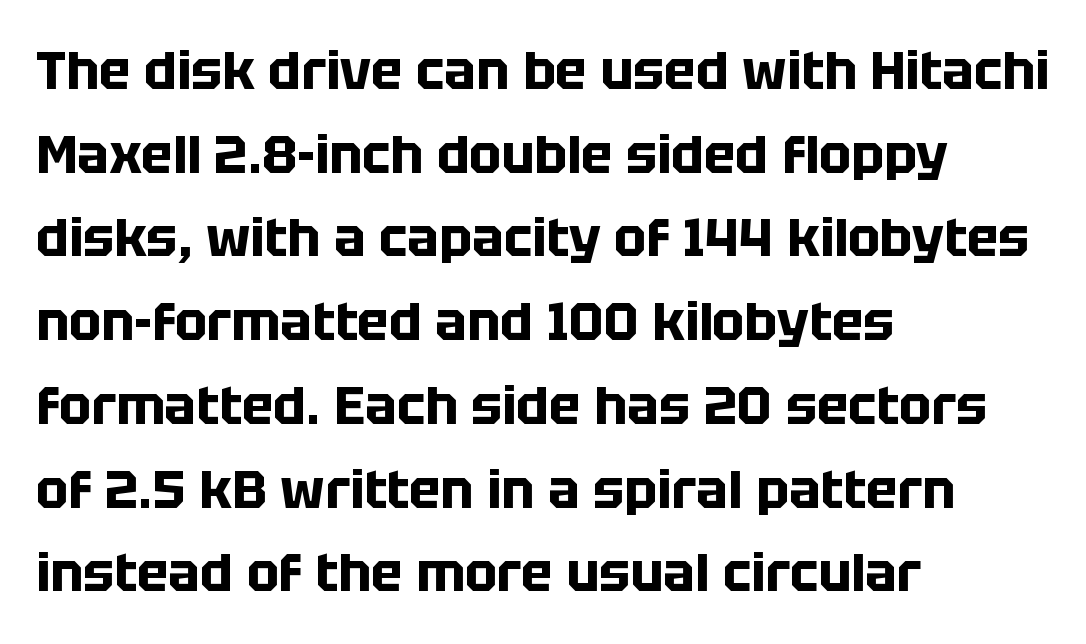
This block has exactly the height ordinary leading produces. This is sans-serif lettering, the kind often seen on screens and signage. Note the varied advance widths — an 'i' is clearly narrower than an 'm'. In terms of posture, this sample is upright.
